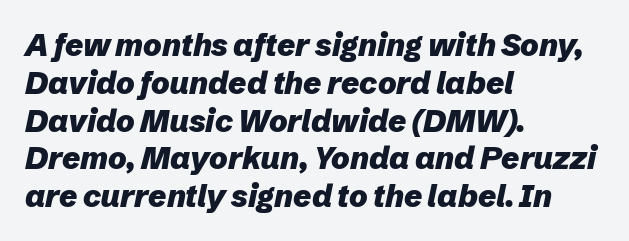
{"italic": "yes", "lean": "right", "slant_degrees": 12, "bold": "yes", "weight": "heavy", "width": "normal", "stroke_contrast": "low", "x_height": "medium", "monospaced": "no", "underline": "no", "align": "left", "line_spacing_ratio": 1.22, "letter_spacing": "normal", "letter_spacing_em": 0.0, "glyph_px": 31}
